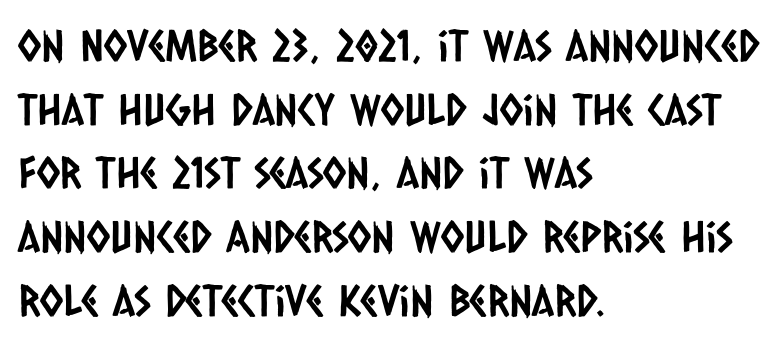
Line starts are locked; line ends wander. How would I describe the line gaps? Plain and ordinary. The face used here is proportionally spaced, like ordinary book or web type. Default kerning and tracking; the words read as compact shapes. Only glyphs here, with clear space below each row.
